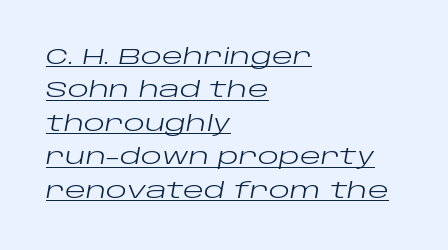
{"italic": "yes", "lean": "right", "slant_degrees": 10, "bold": "no", "underline": "yes", "align": "left", "line_spacing": "normal", "line_spacing_ratio": 1.52, "letter_spacing": "normal", "letter_spacing_em": 0.0, "glyph_px": 22}
